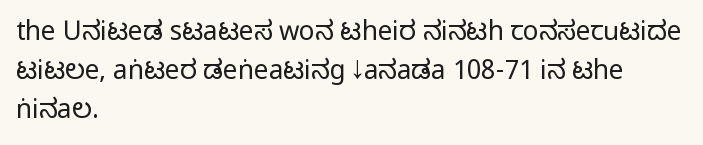
{"italic": "no", "underline": "no", "align": "left", "line_spacing": "normal", "line_spacing_ratio": 1.5, "letter_spacing": "normal", "letter_spacing_em": 0.0, "glyph_px": 26}
